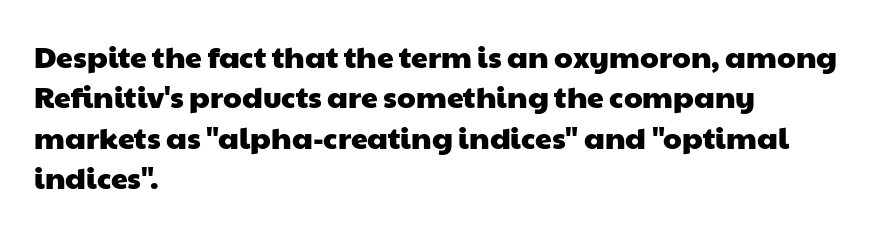
Q: Is the typeface a serif or a sans-serif typeface? A: Sans-serif.
Q: Is the text underlined? A: No.
Q: How is the paragraph aligned? A: Left-aligned.
Q: Is the spacing between letters normal or unusually wide? A: Normal.
Q: Is the spacing between lines tight, normal or loose? A: Normal.
Q: Width (condensed, normal, or wide)? A: Wide.
Q: Stroke contrast? A: Low.
Q: x-height? A: Medium.
Q: Monospaced? A: No.
